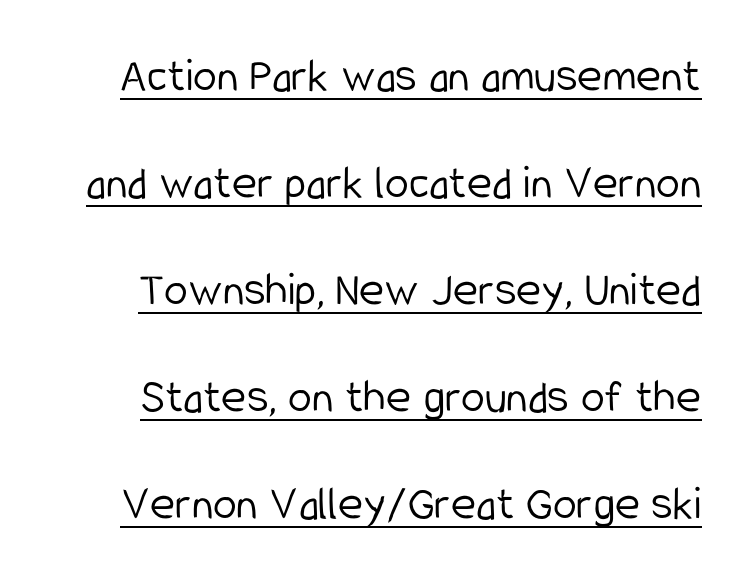
The image shows 48 px light, condensed sans-serif type, upright; set loose line spacing (2.23x), normal letter spacing, underlined; low stroke contrast and a medium x-height.
